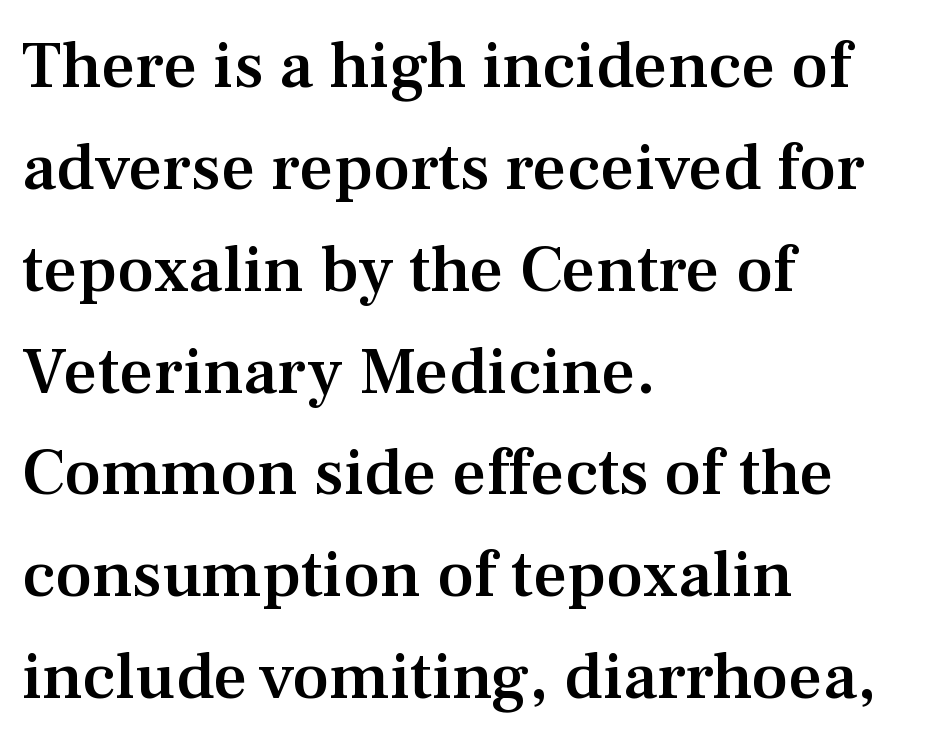
The image shows 67 px semibold serif type, upright; set left-aligned, normal line spacing (1.52x), normal letter spacing, not underlined; medium stroke contrast and a medium x-height.
